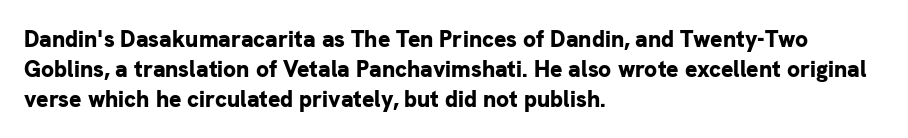
The image shows 23 px bold type, upright; set left-aligned, normal line spacing (1.3x), normal letter spacing, not underlined.
